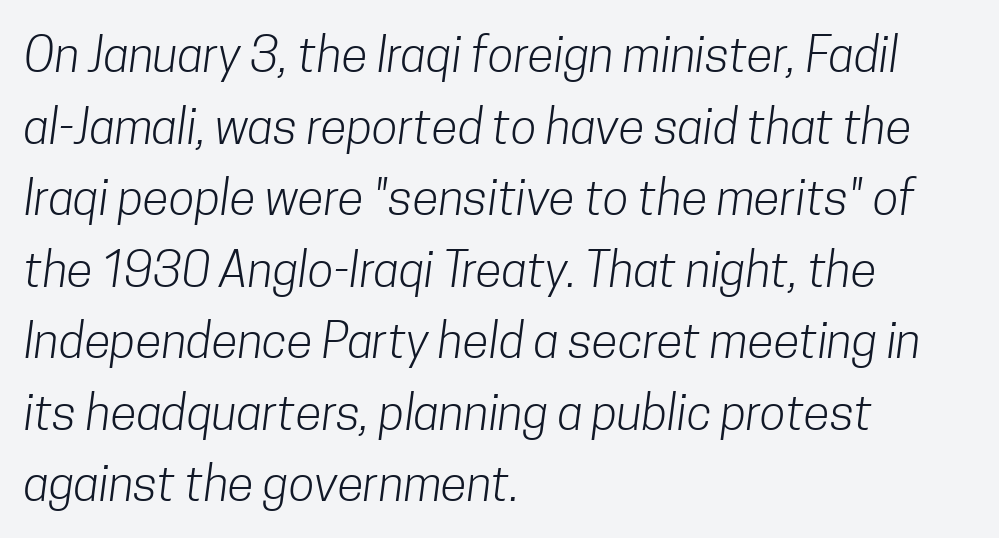
Q: Is the text bold? A: No.
Q: Is the typeface a serif or a sans-serif typeface? A: Sans-serif.
Q: Is the text underlined? A: No.
Q: How is the paragraph aligned? A: Left-aligned.
Q: Is the spacing between letters normal or unusually wide? A: Normal.
Q: Is the spacing between lines tight, normal or loose? A: Normal.
Q: Width (condensed, normal, or wide)? A: Condensed.
Q: Stroke contrast? A: Low.
Q: x-height? A: Medium.
Q: Monospaced? A: No.
